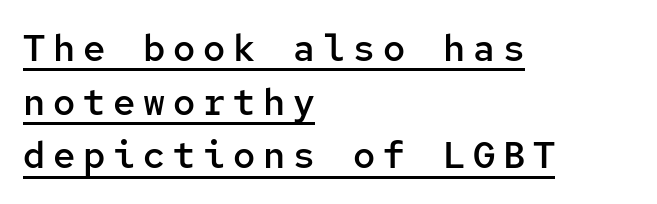
Font category for this specimen: sans-serif. Normally led — the rows are evenly, conventionally spaced. Heft: intermediate — a semibold. Each letter, wide or thin by design, is forced into the same width here. The face used here is rendered with a markedly widened letterfit.
